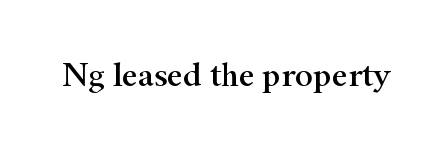
{"serif": "yes", "italic": "no", "width": "wide", "stroke_contrast": "high", "x_height": "small", "monospaced": "no", "underline": "no", "letter_spacing": "normal", "letter_spacing_em": 0.0, "glyph_px": 34}
